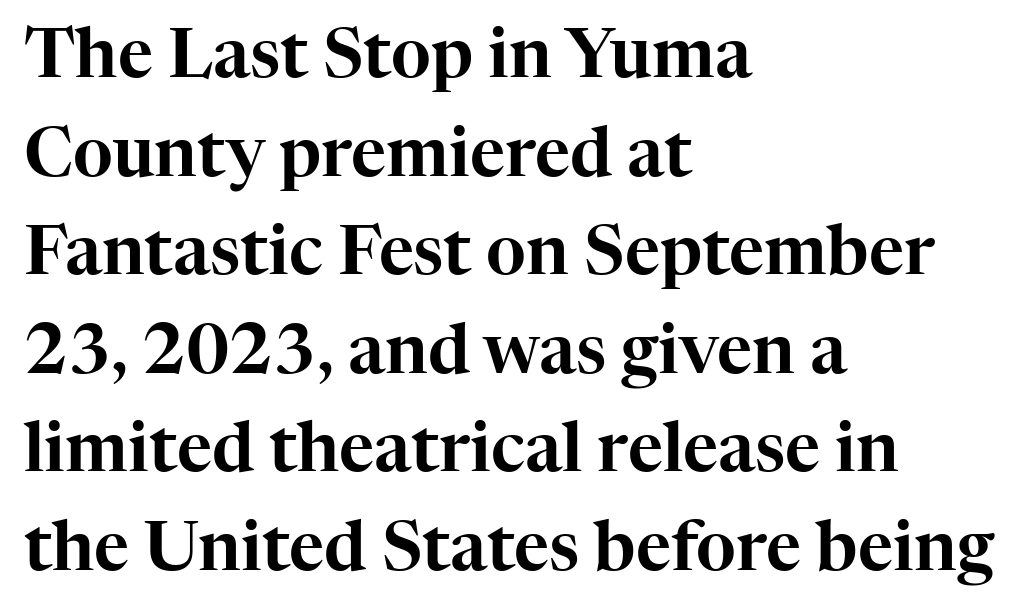
{"serif": "yes", "italic": "no", "width": "normal", "stroke_contrast": "high", "x_height": "medium", "monospaced": "no", "underline": "no", "align": "left", "line_spacing": "normal", "line_spacing_ratio": 1.45, "letter_spacing": "normal", "letter_spacing_em": 0.0, "glyph_px": 68}
